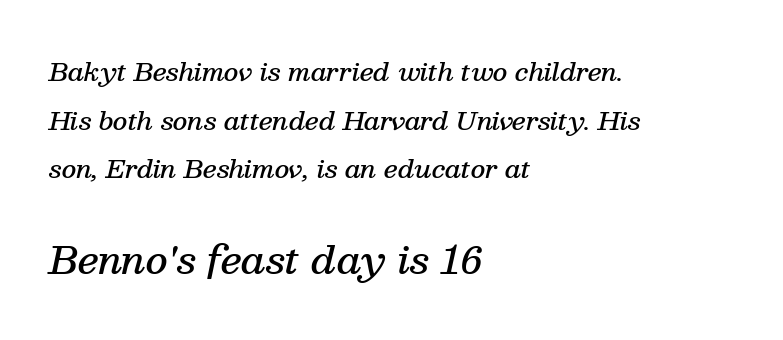
The image shows 38 px semibold serif type, italic (leaning right); set left-aligned, loose line spacing (1.95x), normal letter spacing, not underlined; the second (bottom) block is 1.52x larger; medium stroke contrast and a medium x-height.
